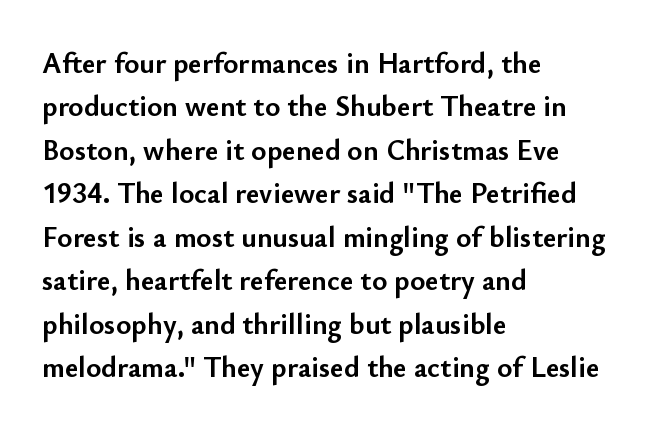
These lines stack with their left ends in a neat column. The leading is moderate, giving the passage an even texture. The words here are not underlined. In terms of letterspacing, this is plain default setting. Varying glyph widths throughout — classic text-font behaviour. Notice how thick the strokes are: this is what a full bold looks like.
